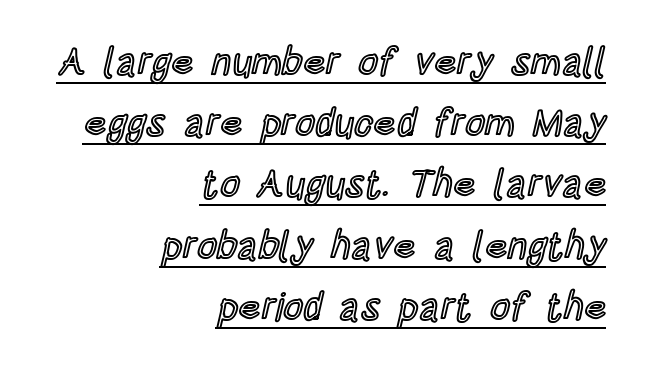
{"width": "condensed", "x_height": "large", "monospaced": "no", "underline": "yes", "align": "right", "line_spacing": "normal", "line_spacing_ratio": 1.57, "letter_spacing": "normal", "letter_spacing_em": 0.0, "glyph_px": 39}
